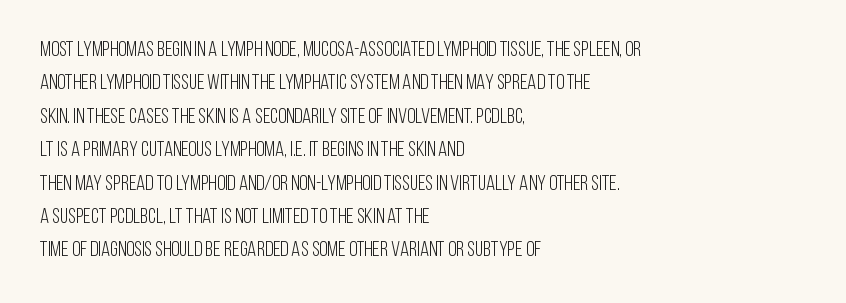
{"italic": "no", "bold": "no", "underline": "no", "align": "left", "line_spacing": "normal", "line_spacing_ratio": 1.59, "letter_spacing": "normal", "letter_spacing_em": 0.0, "glyph_px": 21}
